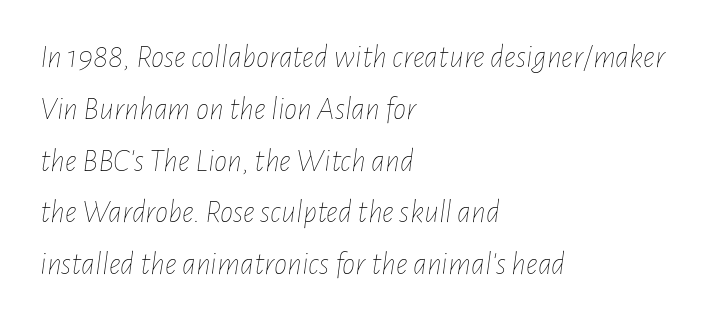
The image shows 33 px thin, condensed type, italic (leaning right); set left-aligned, normal line spacing (1.57x), normal letter spacing, not underlined; low stroke contrast and a medium x-height.
